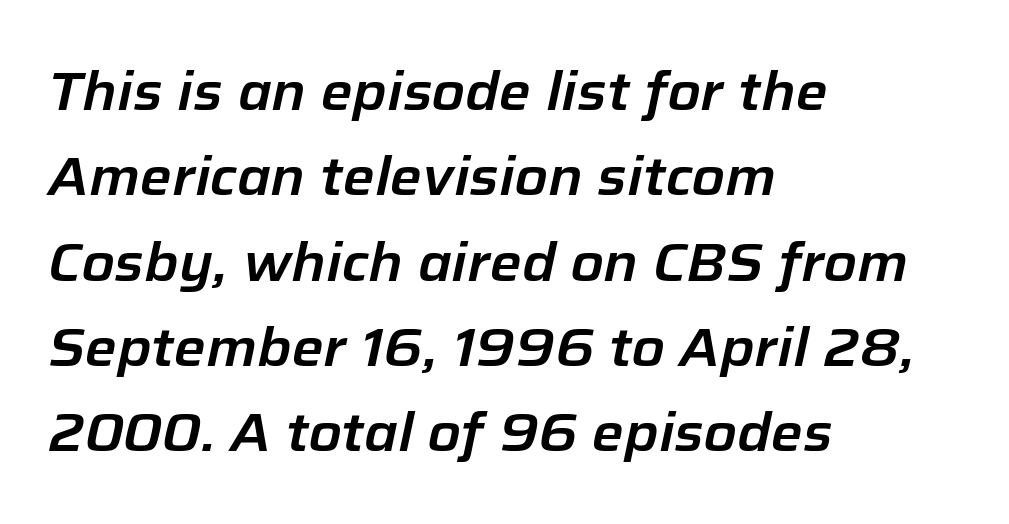
Q: Is the text italic (slanted)? A: Yes, it leans right by about 12 degrees.
Q: Is the text underlined? A: No.
Q: How is the paragraph aligned? A: Left-aligned.
Q: Is the spacing between letters normal or unusually wide? A: Normal.
Q: Is the spacing between lines tight, normal or loose? A: Normal.
Q: Width (condensed, normal, or wide)? A: Normal.
Q: Stroke contrast? A: Low.
Q: x-height? A: Medium.
Q: Monospaced? A: No.
